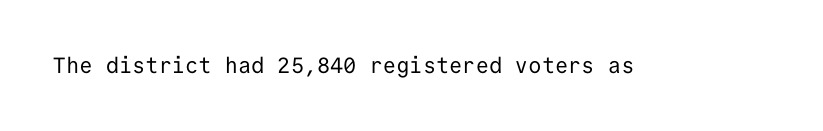
The space directly below the letters is spotless. Quick note: not italic, upright. The line texture is even and compact thanks to regular tracking. These glyphs show unthickened strokes, regular width or finer.
